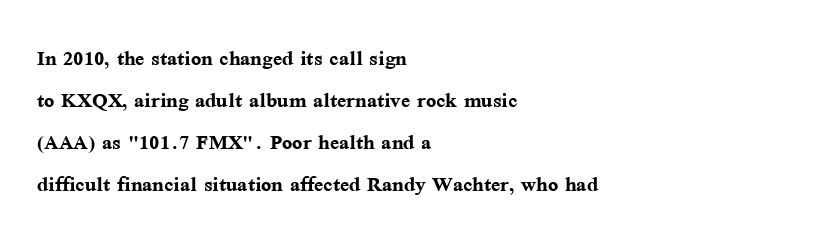
{"italic": "no", "bold": "yes", "underline": "no", "align": "left", "line_spacing": "normal", "line_spacing_ratio": 1.55, "letter_spacing": "normal", "letter_spacing_em": 0.0, "glyph_px": 27}
